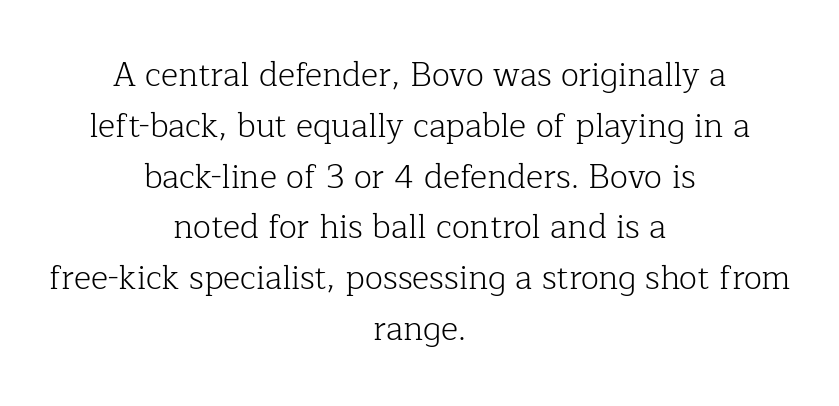
Q: Is the text bold? A: No.
Q: Is the text italic (slanted)? A: No, it is upright.
Q: Is the typeface a serif or a sans-serif typeface? A: Serif.
Q: Is the text underlined? A: No.
Q: How is the paragraph aligned? A: Centered.
Q: Is the spacing between letters normal or unusually wide? A: Normal.
Q: Is the spacing between lines tight, normal or loose? A: Normal.
Q: Width (condensed, normal, or wide)? A: Normal.
Q: Stroke contrast? A: Low.
Q: x-height? A: Medium.
Q: Monospaced? A: No.
